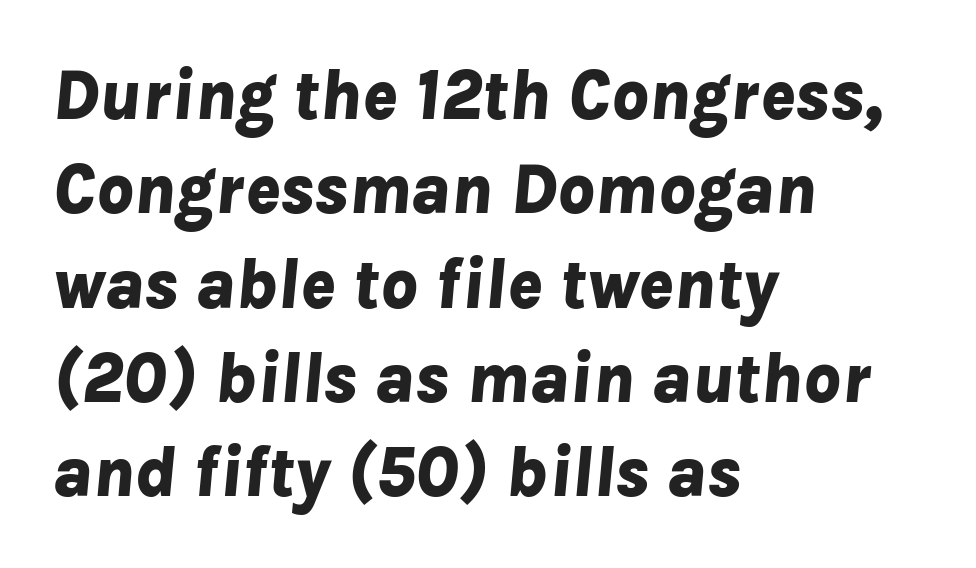
Q: Is the text bold? A: Yes.
Q: Is the text italic (slanted)? A: Yes, it leans right by about 8 degrees.
Q: Is the text underlined? A: No.
Q: How is the paragraph aligned? A: Left-aligned.
Q: Is the spacing between letters normal or unusually wide? A: Normal.
Q: Is the spacing between lines tight, normal or loose? A: Normal.
Q: Width (condensed, normal, or wide)? A: Normal.
Q: Stroke contrast? A: Low.
Q: x-height? A: Medium.
Q: Monospaced? A: No.
